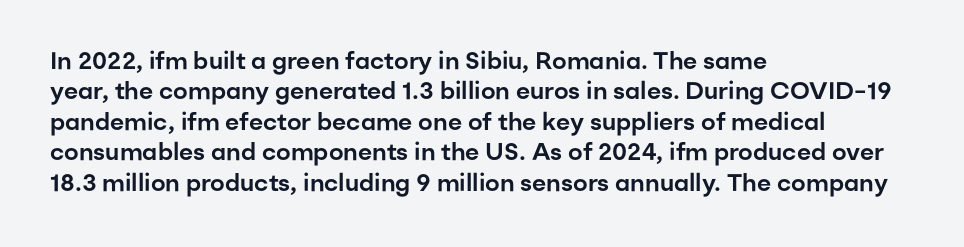
The image shows 24 px text type, upright; set left-aligned, normal line spacing (1.27x), normal letter spacing, not underlined.
